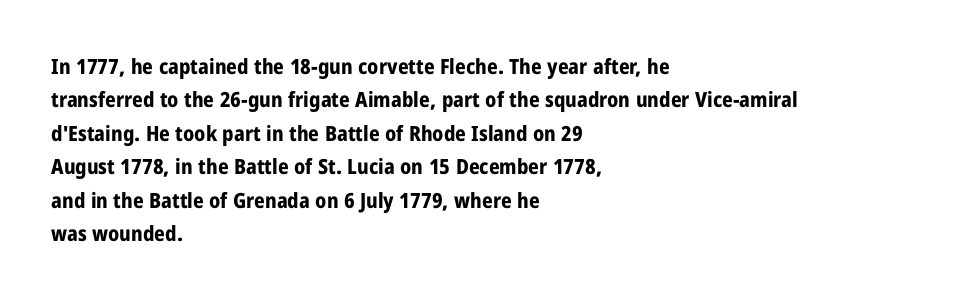
Q: Is the text bold? A: Yes.
Q: Is the text italic (slanted)? A: No, it is upright.
Q: Is the text underlined? A: No.
Q: How is the paragraph aligned? A: Left-aligned.
Q: Is the spacing between letters normal or unusually wide? A: Normal.
Q: Is the spacing between lines tight, normal or loose? A: Normal.
